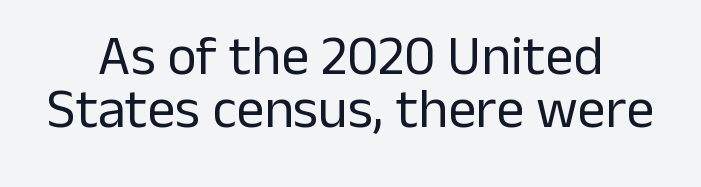
{"serif": "no", "italic": "no", "bold": "no", "weight": "regular", "width": "normal", "stroke_contrast": "low", "x_height": "medium", "monospaced": "no", "underline": "no", "line_spacing": "tight", "line_spacing_ratio": 0.95, "letter_spacing": "normal", "letter_spacing_em": 0.0, "glyph_px": 56}
